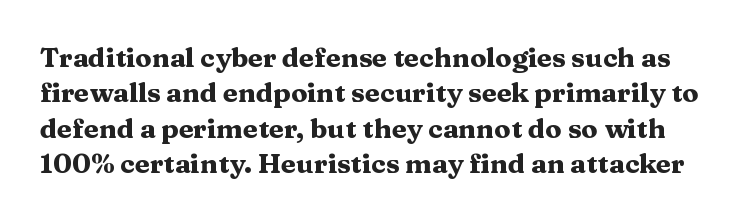
Q: Is the text bold? A: Yes.
Q: Is the text italic (slanted)? A: No, it is upright.
Q: Is the text underlined? A: No.
Q: Is the spacing between letters normal or unusually wide? A: Normal.
Q: Is the spacing between lines tight, normal or loose? A: Normal.
